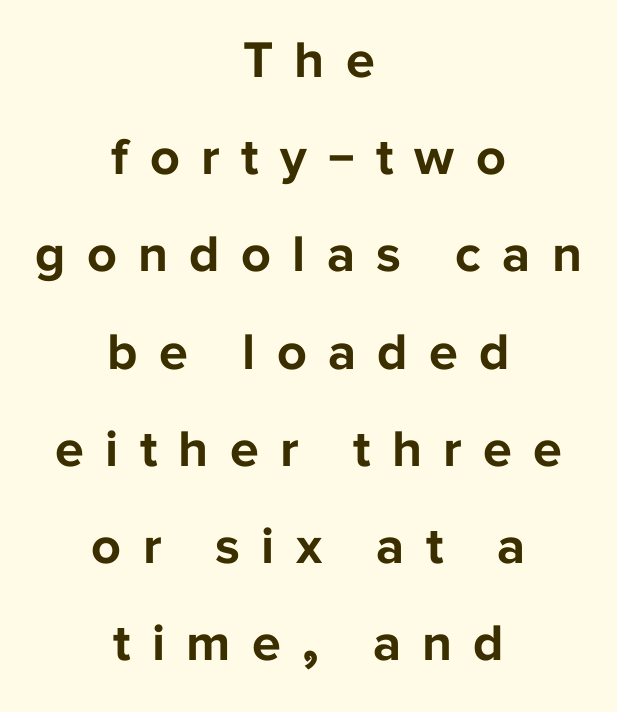
{"serif": "no", "italic": "no", "bold": "yes", "weight": "bold", "width": "normal", "stroke_contrast": "low", "x_height": "medium", "monospaced": "no", "underline": "no", "align": "center", "line_spacing_ratio": 1.87, "letter_spacing": "wide", "letter_spacing_em": 0.41, "glyph_px": 52}
